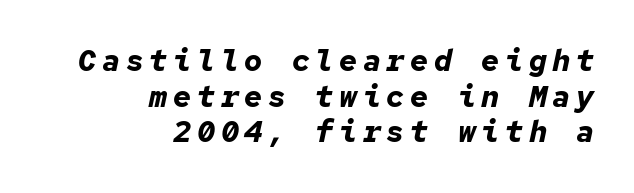
Slanted lettering throughout. Fixed-width glyphs throughout — classic coding-font behaviour. The typesetter chose a ragged-left arrangement here. The typesetting leans heavy: a genuine bold. Underlining? Definitely not there.
